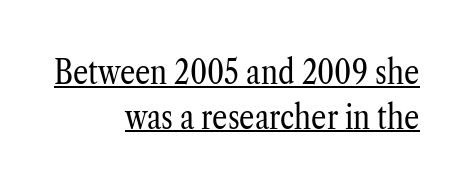
Unlike a clean sans, this face finishes its strokes with serifs. The letterforms sit shoulder to shoulder at normal distance. Successive baselines arrive at the customary interval. Here the designer chose a conventional face with non-uniform glyph widths.
